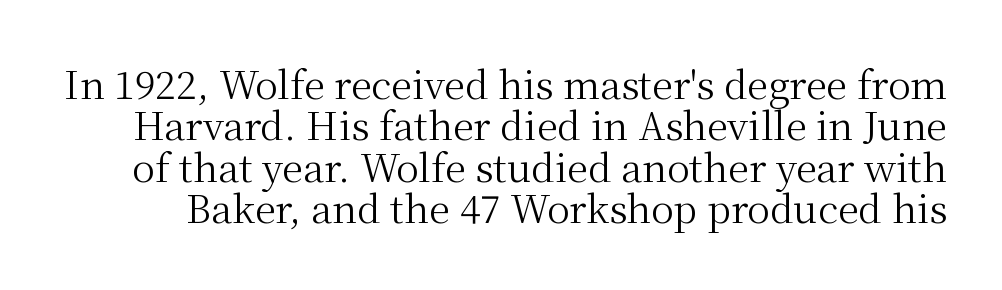
The font is comparable to plain body text, perhaps lighter. The face used here is proportionally spaced, like ordinary book or web type. Does the lettering tilt? It doesn't — this is upright. You can tell from the footed stems that serif type was used.
